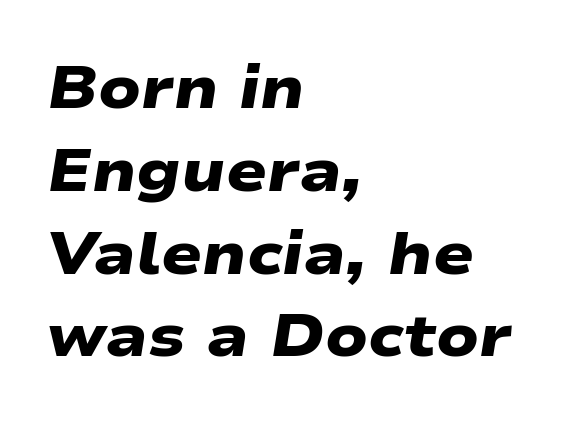
Look at the stroke-to-counter ratio: heavy, a bold. Note the varied advance widths — an 'i' is clearly narrower than an 'm'. A student would call this left alignment; a typographer would say flush left, rag right. Spacing between characters is what you'd get straight out of the box. Each row of text sits above clean, open space. The text was rendered using a sans face with plain stroke endings.
